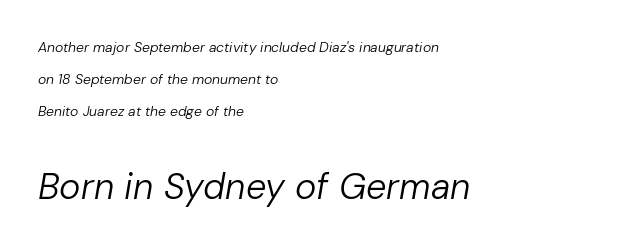
Q: Is the text bold? A: No.
Q: Is the text italic (slanted)? A: Yes, it leans right by about 10 degrees.
Q: Is the text underlined? A: No.
Q: How is the paragraph aligned? A: Left-aligned.
Q: Is the spacing between letters normal or unusually wide? A: Normal.
Q: Is the spacing between lines tight, normal or loose? A: Loose.
Q: Which block of text is set in a larger size, the first (top) or the second (bottom)? A: The second (bottom) one.
Q: Width (condensed, normal, or wide)? A: Normal.
Q: Stroke contrast? A: Low.
Q: x-height? A: Medium.
Q: Monospaced? A: No.
